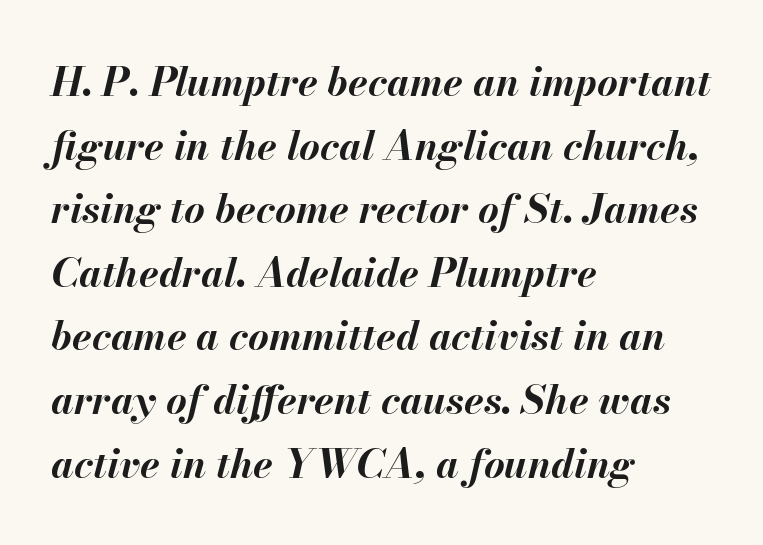
The gap between lines stays unmarked. The characters look thick and weighty, a clear bold. Leading: standard. Tracking value appears to be zero — textbook default spacing.
